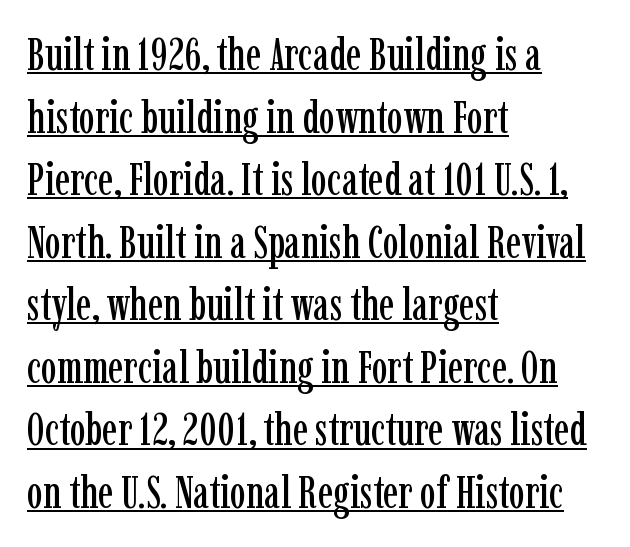
The image shows 45 px condensed serif type, upright; set left-aligned, normal line spacing (1.39x), normal letter spacing, underlined; low stroke contrast and a medium x-height.
